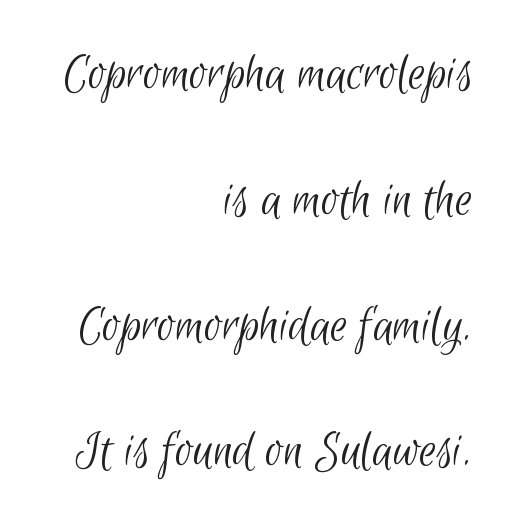
The image shows 54 px light, condensed sans-serif type; set right-aligned, loose line spacing (2.33x), normal letter spacing, not underlined; low stroke contrast and a small x-height.
